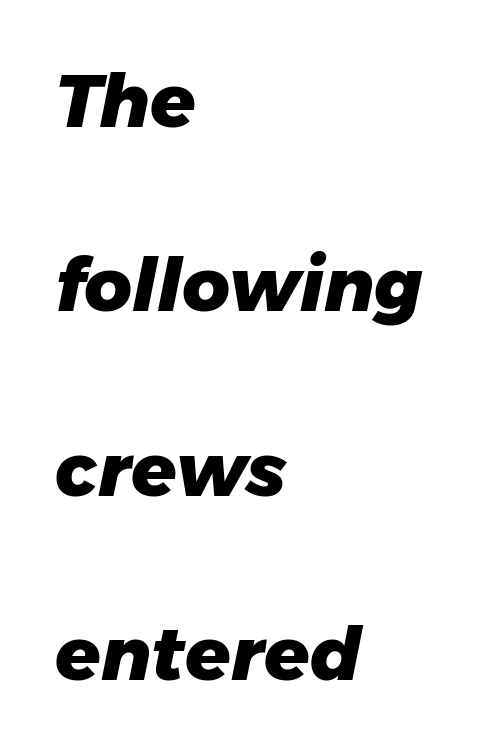
Q: Is the text bold? A: Yes.
Q: Is the text italic (slanted)? A: Yes, it leans right by about 11 degrees.
Q: Is the text underlined? A: No.
Q: How is the paragraph aligned? A: Left-aligned.
Q: Is the spacing between letters normal or unusually wide? A: Normal.
Q: Is the spacing between lines tight, normal or loose? A: Loose.
Q: Width (condensed, normal, or wide)? A: Normal.
Q: Stroke contrast? A: Low.
Q: x-height? A: Medium.
Q: Monospaced? A: No.
